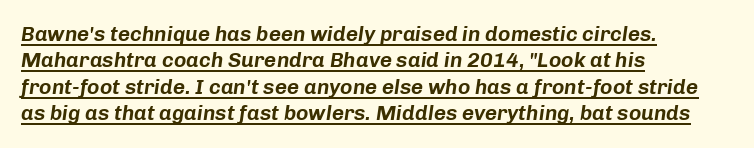
Does extra space separate the letters? No, they use regular spacing. In CSS terms this would be text-align: left. It's the slanting kind of type. The leading is moderate, giving the passage an even texture.
